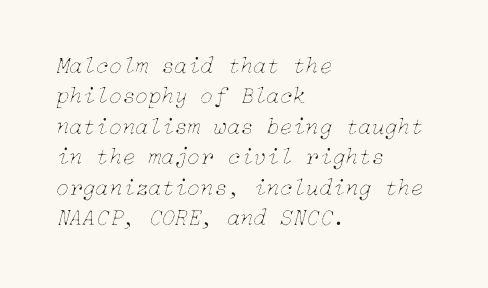
The compositor pushed each line to the left boundary. The horizontal fit of the characters is conventional and even. Heft: none added — not bold. Notice how descenders clear the ascenders below comfortably — that's standard leading. The string is rendered with underlining switched off.
